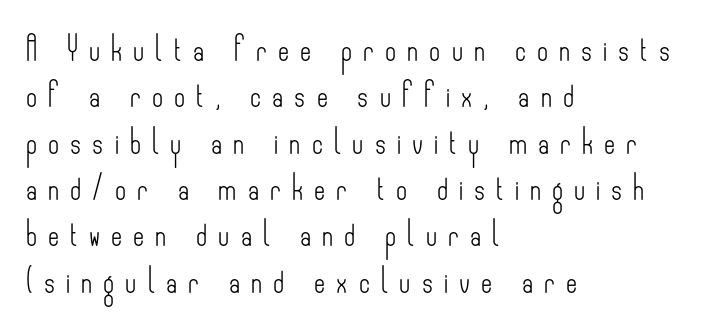
The image shows 24 px text type, upright; set left-aligned, loose line spacing (1.93x), unusually wide letter spacing (+0.46 em), not underlined.
